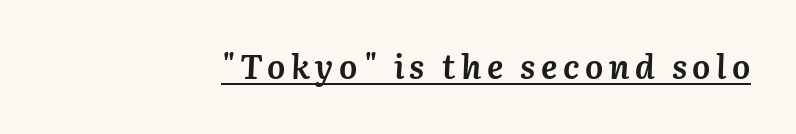
{"italic": "yes", "lean": "right", "slant_degrees": 3, "bold": "yes", "weight": "semibold", "width": "normal", "stroke_contrast": "medium", "x_height": "medium", "monospaced": "no", "underline": "yes", "glyph_px": 34}
